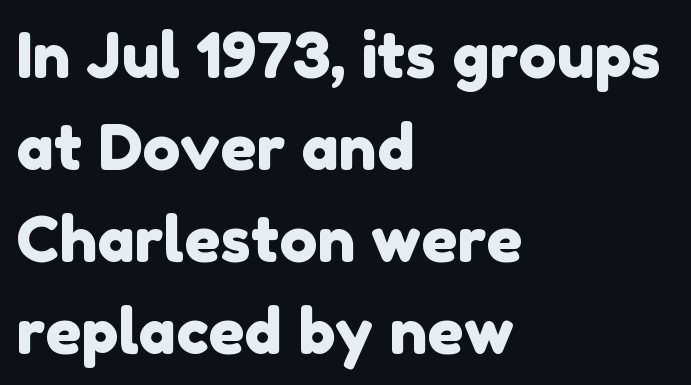
Q: Is the typeface a serif or a sans-serif typeface? A: Sans-serif.
Q: Is the text underlined? A: No.
Q: How is the paragraph aligned? A: Left-aligned.
Q: Is the spacing between letters normal or unusually wide? A: Normal.
Q: Is the spacing between lines tight, normal or loose? A: Normal.
Q: Width (condensed, normal, or wide)? A: Normal.
Q: Stroke contrast? A: Low.
Q: x-height? A: Medium.
Q: Monospaced? A: No.
